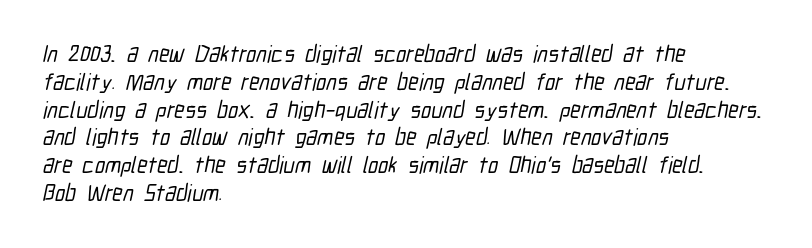
The letters sit at their default tracking, neither squeezed nor spread. Descenders hang freely into open space. These lines are set flush left with a ragged right edge.
